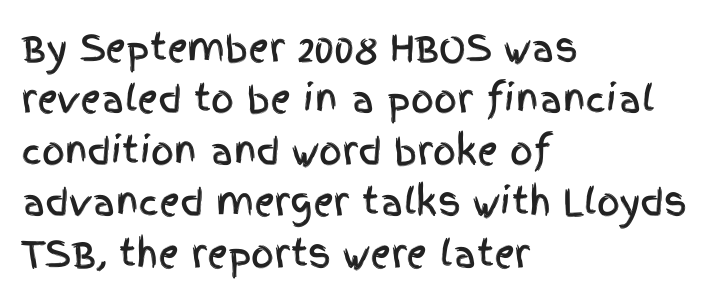
Q: Is the text italic (slanted)? A: No, it is upright.
Q: Is the typeface a serif or a sans-serif typeface? A: Sans-serif.
Q: Is the text underlined? A: No.
Q: How is the paragraph aligned? A: Left-aligned.
Q: Is the spacing between letters normal or unusually wide? A: Normal.
Q: Is the spacing between lines tight, normal or loose? A: Normal.
Q: Width (condensed, normal, or wide)? A: Condensed.
Q: x-height? A: Large.
Q: Monospaced? A: No.
